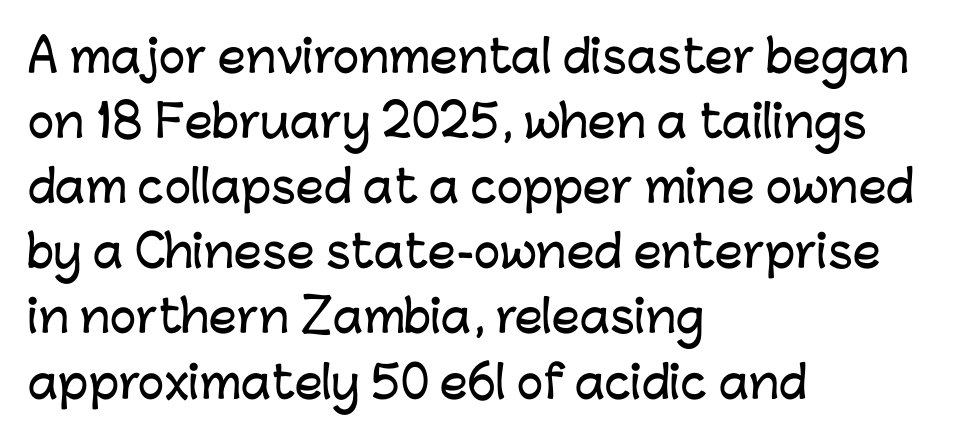
Q: Is the text italic (slanted)? A: No, it is upright.
Q: Is the typeface a serif or a sans-serif typeface? A: Sans-serif.
Q: Is the text underlined? A: No.
Q: How is the paragraph aligned? A: Left-aligned.
Q: Is the spacing between letters normal or unusually wide? A: Normal.
Q: Is the spacing between lines tight, normal or loose? A: Normal.
Q: Width (condensed, normal, or wide)? A: Normal.
Q: Stroke contrast? A: Low.
Q: x-height? A: Medium.
Q: Monospaced? A: No.
